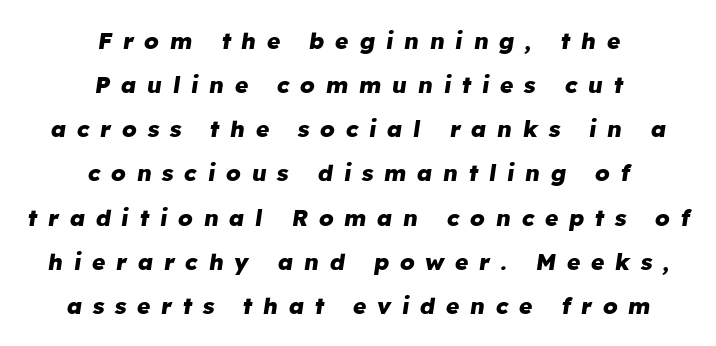
{"italic": "yes", "lean": "right", "slant_degrees": 8, "bold": "yes", "underline": "no", "align": "center", "line_spacing": "loose", "line_spacing_ratio": 1.92, "letter_spacing": "wide", "letter_spacing_em": 0.46, "glyph_px": 23}
